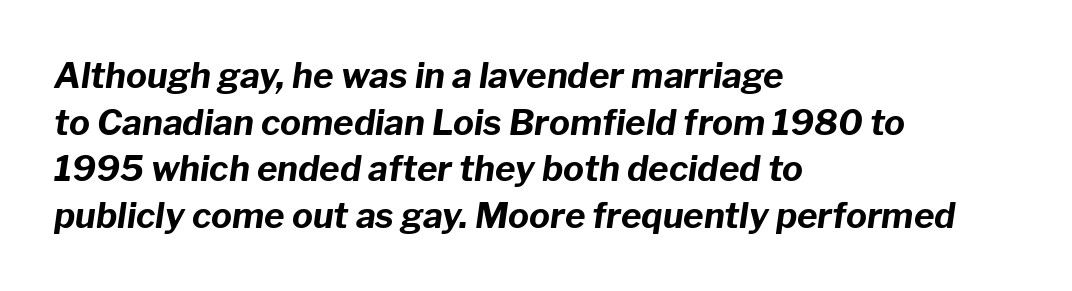
Varying glyph widths throughout — classic text-font behaviour. The lines in this sample share a left origin and differ only in where they stop. The space beneath each line is pristine and unruled. Notice how the stems are inclined rather than vertical — that's the hallmark of italics. How are the letters spaced? Ordinarily, with no added tracking. Vertical spacing — default.
